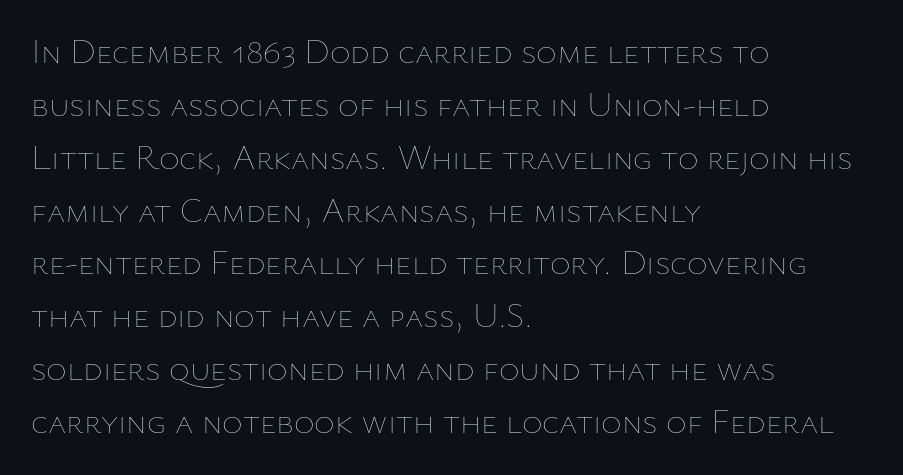
The letters sit at their default tracking, neither squeezed nor spread. The font's upright variant was chosen for this text. These lines are set flush left with a ragged right edge. Is this a fixed-width face? No — the glyphs have proportional, varying widths.
